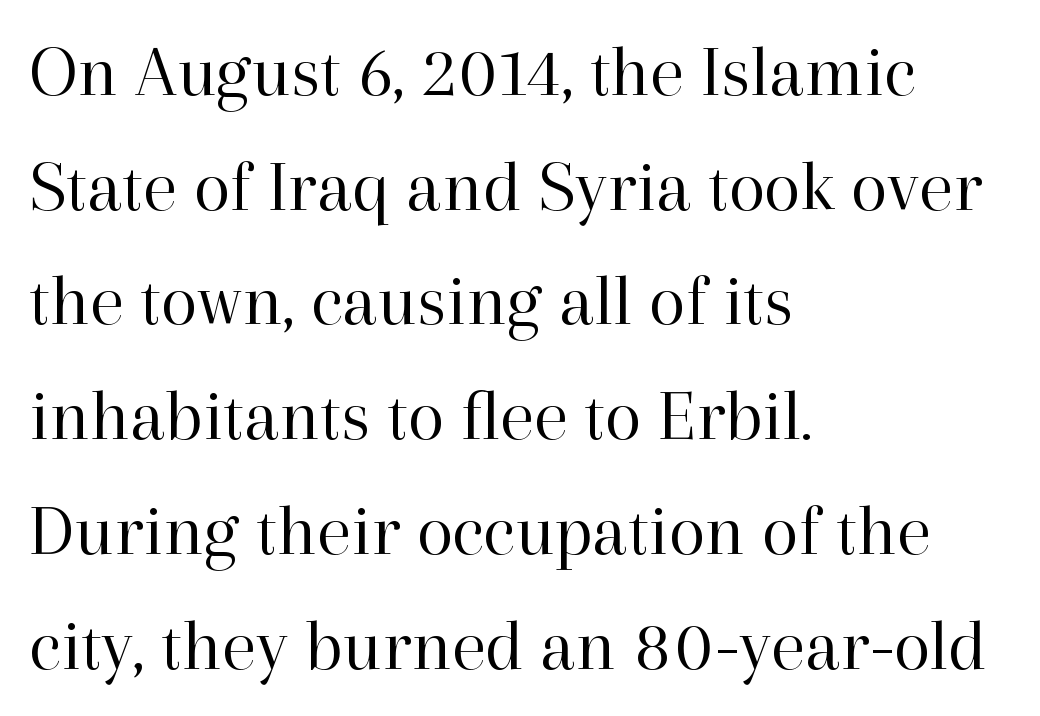
{"serif": "yes", "italic": "no", "bold": "no", "weight": "regular", "width": "normal", "stroke_contrast": "high", "x_height": "medium", "monospaced": "no", "underline": "no", "align": "left", "line_spacing": "normal", "line_spacing_ratio": 1.53, "letter_spacing": "normal", "letter_spacing_em": 0.0, "glyph_px": 75}
